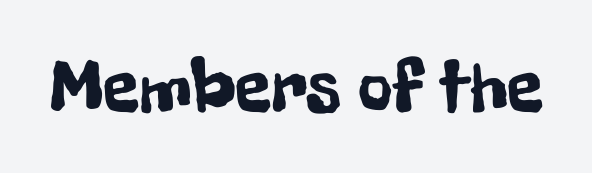
Q: Is the text italic (slanted)? A: No, it is upright.
Q: Is the typeface a serif or a sans-serif typeface? A: Sans-serif.
Q: Is the text underlined? A: No.
Q: Is the spacing between letters normal or unusually wide? A: Normal.
Q: Width (condensed, normal, or wide)? A: Condensed.
Q: Stroke contrast? A: Low.
Q: x-height? A: Medium.
Q: Monospaced? A: No.
